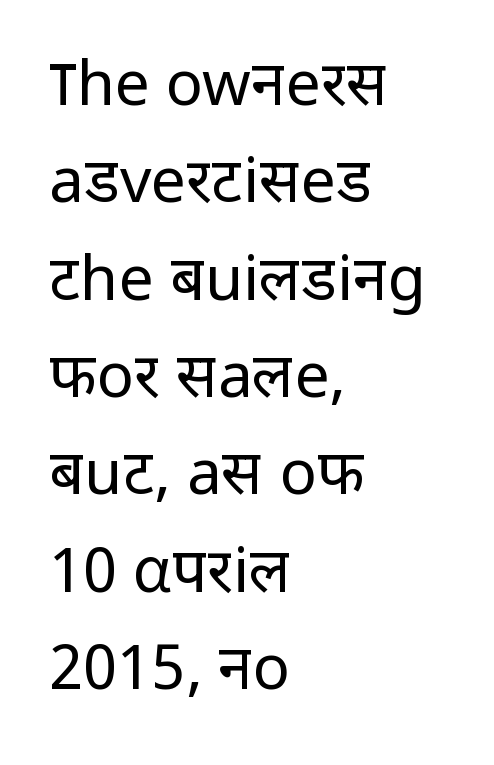
Q: Is the text bold? A: No.
Q: Is the text italic (slanted)? A: No, it is upright.
Q: Is the typeface a serif or a sans-serif typeface? A: Sans-serif.
Q: Is the text underlined? A: No.
Q: How is the paragraph aligned? A: Left-aligned.
Q: Is the spacing between letters normal or unusually wide? A: Normal.
Q: Is the spacing between lines tight, normal or loose? A: Normal.
Q: Width (condensed, normal, or wide)? A: Normal.
Q: Stroke contrast? A: Low.
Q: x-height? A: Medium.
Q: Monospaced? A: No.
